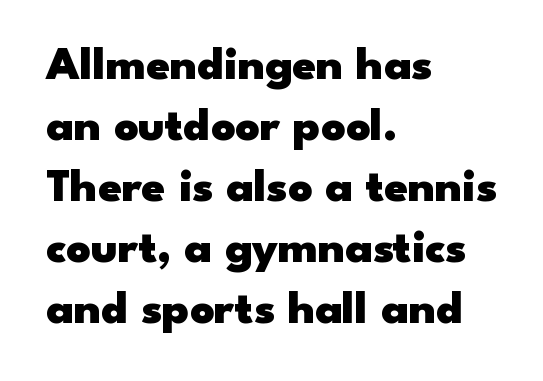
{"serif": "no", "italic": "no", "bold": "yes", "weight": "heavy", "width": "wide", "stroke_contrast": "low", "x_height": "small", "monospaced": "no", "underline": "no", "align": "left", "line_spacing": "normal", "line_spacing_ratio": 1.3, "letter_spacing": "normal", "letter_spacing_em": 0.0, "glyph_px": 47}
